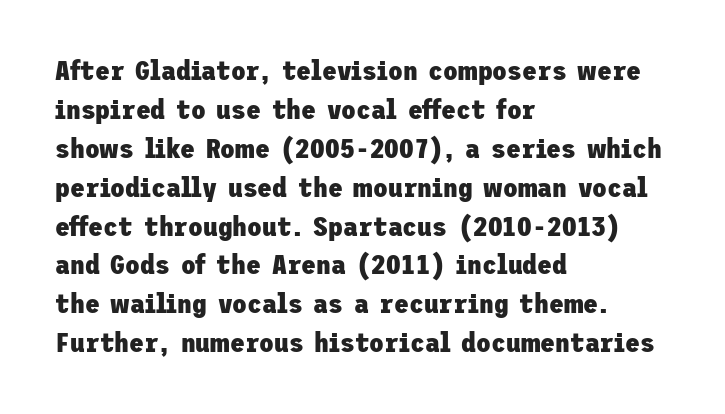
{"italic": "no", "bold": "yes", "underline": "no", "align": "left", "line_spacing": "normal", "line_spacing_ratio": 1.44, "letter_spacing": "normal", "letter_spacing_em": 0.0, "glyph_px": 27}
